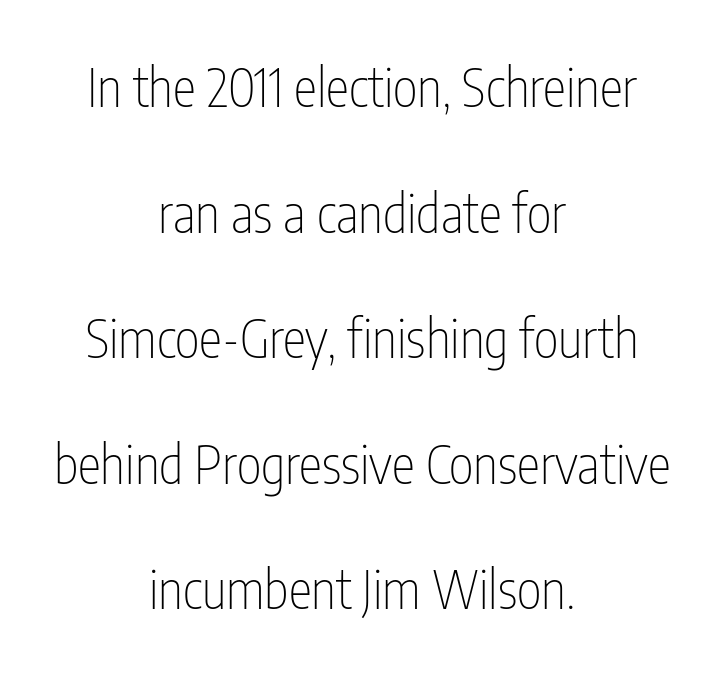
{"serif": "no", "italic": "no", "bold": "no", "weight": "thin", "width": "condensed", "stroke_contrast": "low", "x_height": "medium", "monospaced": "no", "underline": "no", "align": "center", "line_spacing": "loose", "line_spacing_ratio": 2.37, "letter_spacing": "normal", "letter_spacing_em": 0.0, "glyph_px": 53}
